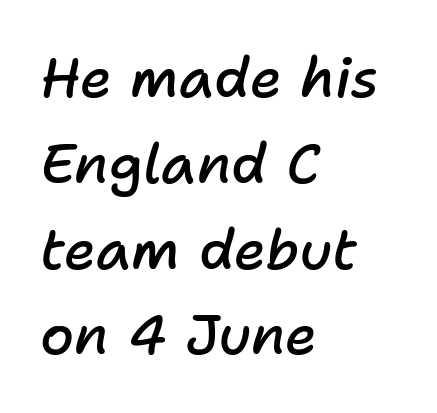
The image shows 55 px semibold type, italic (leaning right); set left-aligned, normal line spacing (1.56x), normal letter spacing, not underlined; low stroke contrast and a medium x-height.
